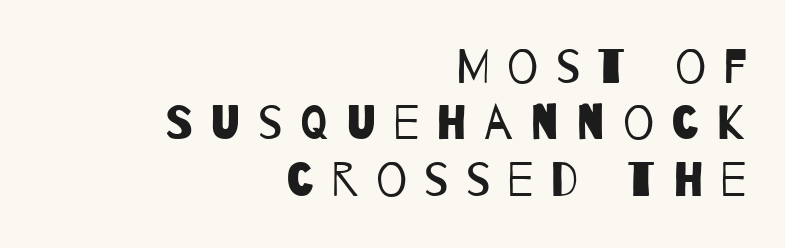
The image shows 49 px regular-weight, condensed sans-serif type; set right-aligned, tight line spacing (1.15x), unusually wide letter spacing (+0.35 em), not underlined; low stroke contrast and a large x-height.
